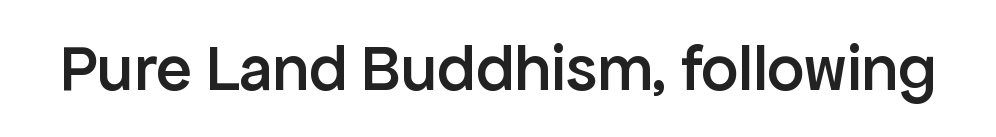
{"serif": "no", "italic": "no", "bold": "semi", "weight": "semibold", "width": "normal", "stroke_contrast": "low", "x_height": "medium", "monospaced": "no", "underline": "no", "letter_spacing": "normal", "letter_spacing_em": 0.0, "glyph_px": 66}
